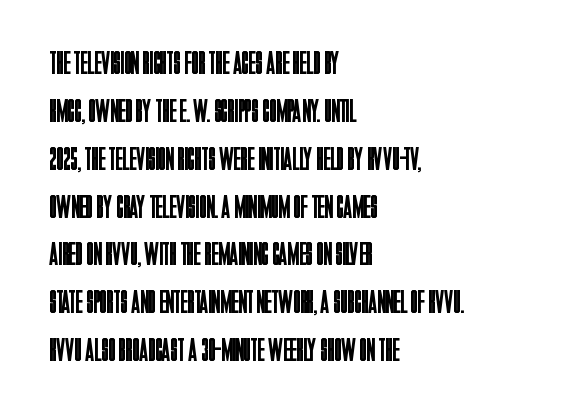
{"serif": "no", "italic": "no", "bold": "no", "weight": "regular", "width": "condensed", "stroke_contrast": "low", "x_height": "large", "monospaced": "no", "underline": "no", "align": "left", "line_spacing": "normal", "line_spacing_ratio": 1.45, "letter_spacing": "normal", "letter_spacing_em": 0.0, "glyph_px": 33}
